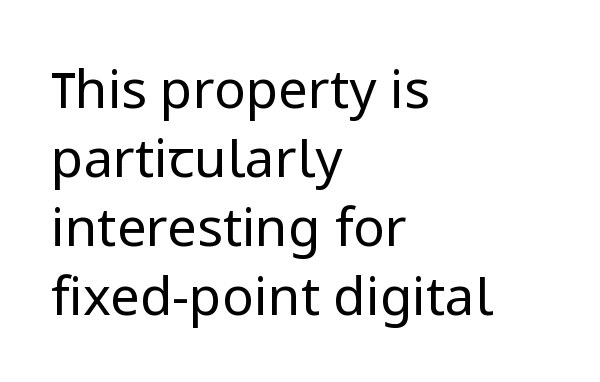
The image shows 53 px regular-weight sans-serif type, upright; set left-aligned, normal line spacing (1.3x), normal letter spacing, not underlined; low stroke contrast and a medium x-height.
